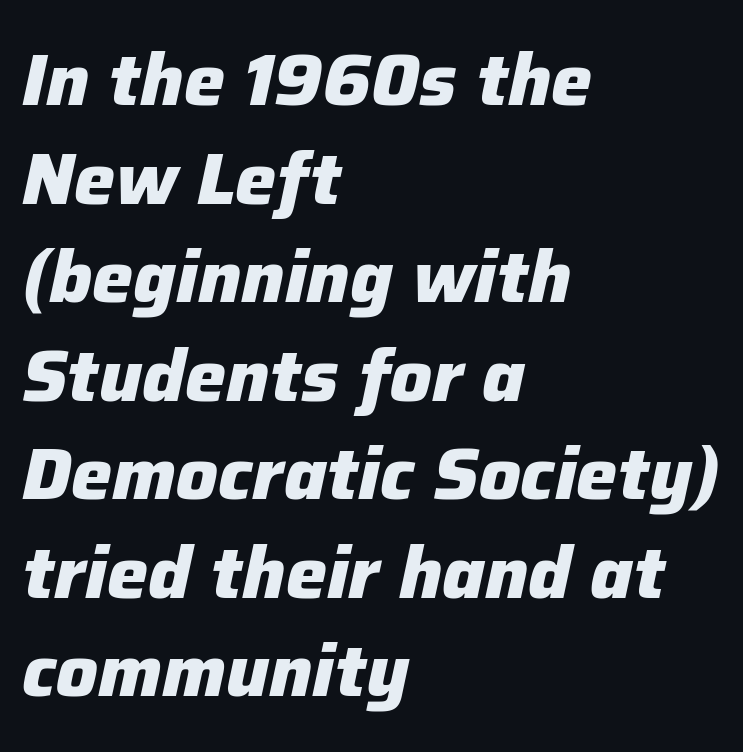
The image shows 73 px heavy type, italic (leaning right); set left-aligned, normal line spacing (1.35x), normal letter spacing, not underlined; low stroke contrast and a medium x-height.
